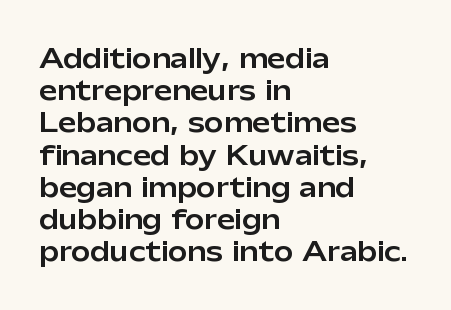
You could call the tracking neutral — neither tight nor loose. Posture: upright roman. Which margin do the lines hug? The left one — the right edge is uneven. Decoration check: the copy has no underline.
